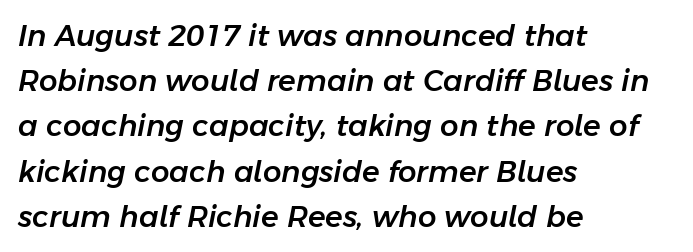
Horizontal bands of white between lines are of average thickness. Character widths vary here, with narrow letters taking less room than wide ones. The rendering keeps characters at their native spacing. One-word summary of the alignment: left.
